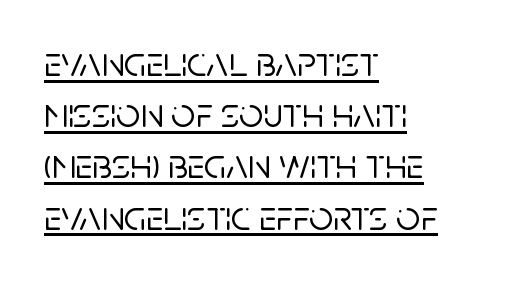
{"serif": "no", "italic": "no", "width": "normal", "stroke_contrast": "low", "x_height": "large", "monospaced": "no", "underline": "yes", "align": "left", "line_spacing_ratio": 1.22, "letter_spacing": "normal", "letter_spacing_em": 0.0, "glyph_px": 42}
